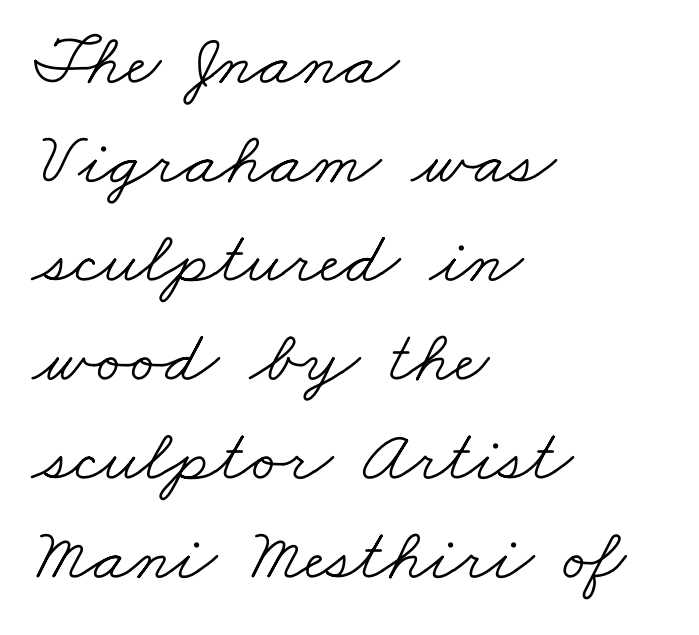
Q: Is the text bold? A: No.
Q: Is the typeface a serif or a sans-serif typeface? A: Serif.
Q: Is the text underlined? A: No.
Q: How is the paragraph aligned? A: Left-aligned.
Q: Is the spacing between letters normal or unusually wide? A: Normal.
Q: Is the spacing between lines tight, normal or loose? A: Normal.
Q: Width (condensed, normal, or wide)? A: Wide.
Q: Stroke contrast? A: Low.
Q: x-height? A: Small.
Q: Monospaced? A: No.
